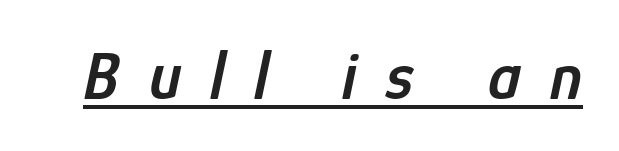
Check the space under the baseline: a stroke is drawn there. The letters advance in unequal steps, a hallmark of proportional type. Typesetter's note: demi weight, one step under bold. The rendering applies a slant to the glyphs. Glyph-to-glyph distance is far greater than everyday printed text.
